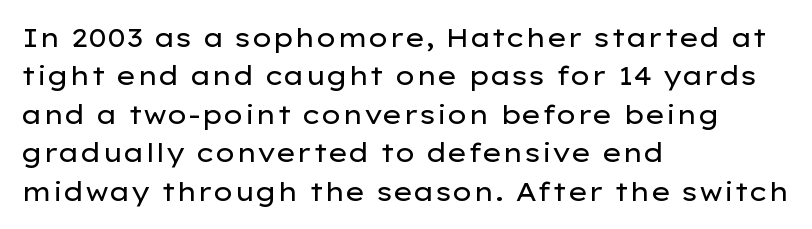
The image shows 26 px text type, upright; set left-aligned, normal line spacing (1.48x), normal letter spacing, not underlined.
